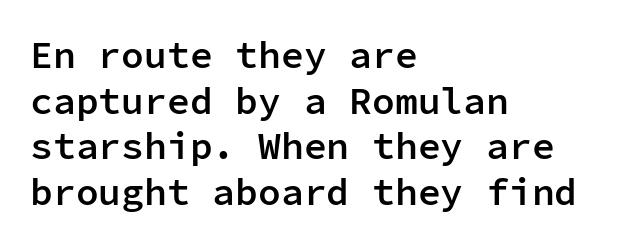
Q: Is the text bold? A: Semi-bold.
Q: Is the text italic (slanted)? A: No, it is upright.
Q: Is the typeface a serif or a sans-serif typeface? A: Sans-serif.
Q: Is the text underlined? A: No.
Q: How is the paragraph aligned? A: Left-aligned.
Q: Is the spacing between letters normal or unusually wide? A: Normal.
Q: Width (condensed, normal, or wide)? A: Normal.
Q: Stroke contrast? A: Low.
Q: x-height? A: Medium.
Q: Monospaced? A: Yes.
